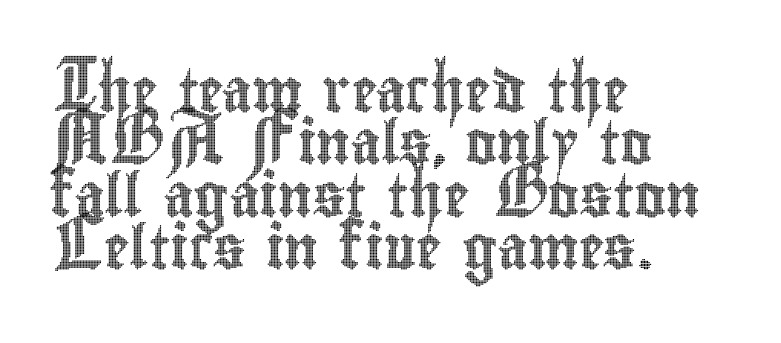
Varying glyph widths throughout — classic text-font behaviour. The specimen reads as upright at a glance. Underline: absent. No extra tracking has been applied to these lines. These lines stack with their left ends in a neat column.
